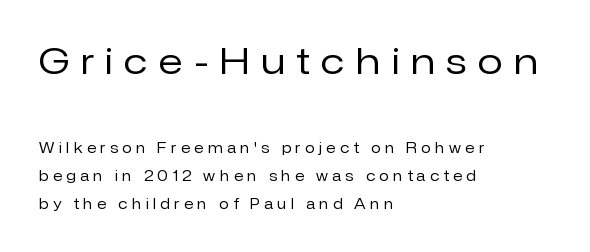
The image shows 36 px regular-weight sans-serif type, upright; set left-aligned, loose line spacing (1.98x), unusually wide letter spacing (+0.32 em), not underlined; the first (top) block is 2.57x larger; low stroke contrast and a medium x-height.
